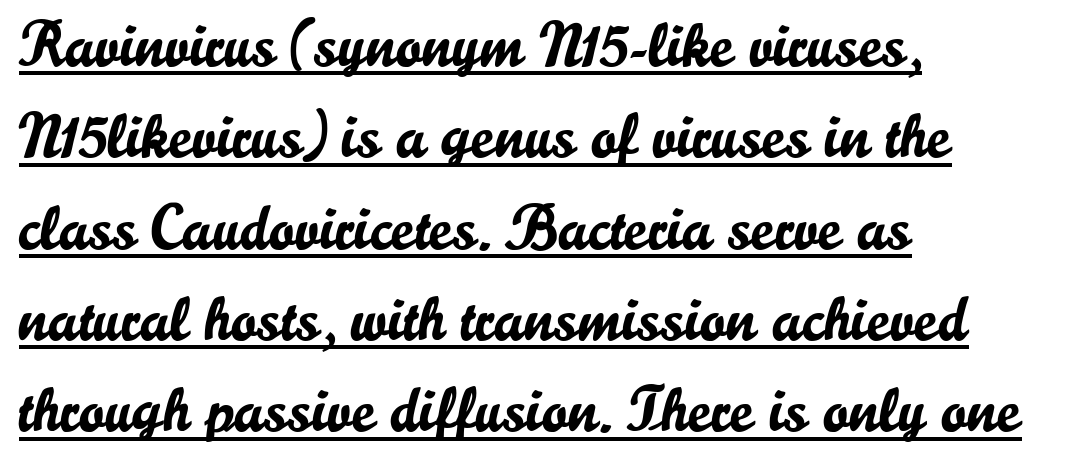
The image shows 63 px sans-serif type; set left-aligned, normal line spacing (1.45x), normal letter spacing, underlined; low stroke contrast and a small x-height.
